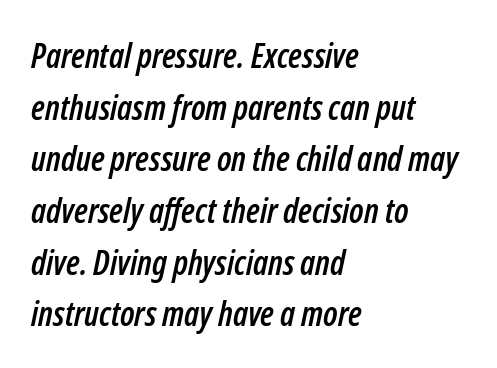
Q: Is the text italic (slanted)? A: Yes, it leans right by about 12 degrees.
Q: Is the text underlined? A: No.
Q: How is the paragraph aligned? A: Left-aligned.
Q: Is the spacing between letters normal or unusually wide? A: Normal.
Q: Is the spacing between lines tight, normal or loose? A: Normal.
Q: Width (condensed, normal, or wide)? A: Condensed.
Q: Stroke contrast? A: Low.
Q: x-height? A: Medium.
Q: Monospaced? A: No.
